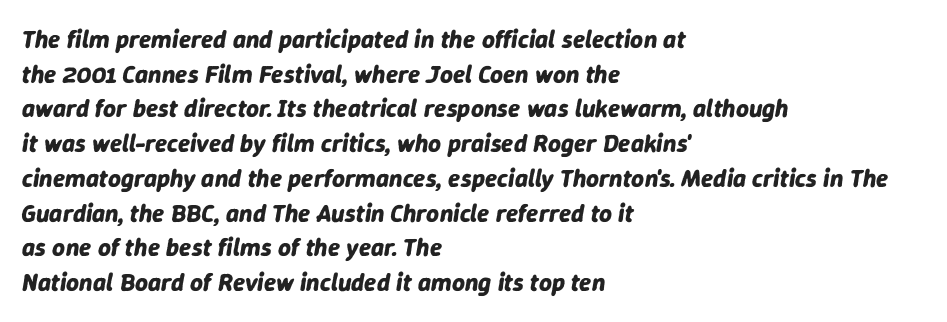
The image shows 25 px bold type, italic (leaning right); set left-aligned, normal line spacing (1.39x), normal letter spacing, not underlined.
